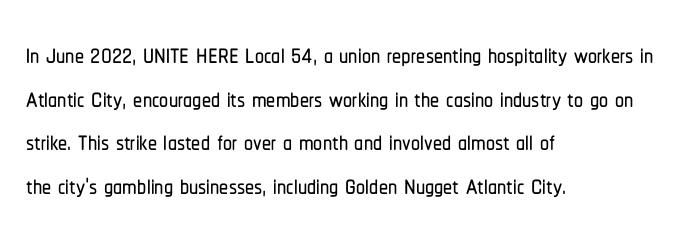
Q: Is the text italic (slanted)? A: No, it is upright.
Q: Is the typeface a serif or a sans-serif typeface? A: Sans-serif.
Q: Is the text underlined? A: No.
Q: How is the paragraph aligned? A: Left-aligned.
Q: Is the spacing between letters normal or unusually wide? A: Normal.
Q: Width (condensed, normal, or wide)? A: Condensed.
Q: Stroke contrast? A: Low.
Q: x-height? A: Medium.
Q: Monospaced? A: No.
